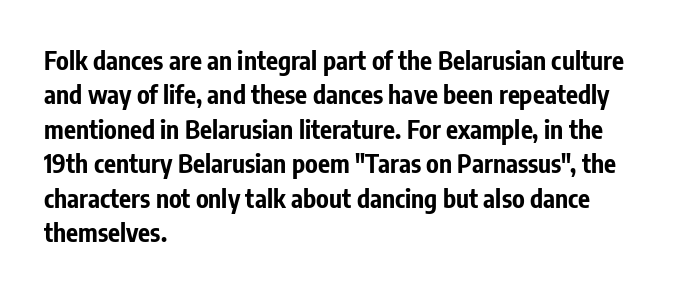
Plain, unruled lines of type. Italic: no, the glyphs are upright roman. The face used here has the dense, thick strokes of a bold. Compared with typical paragraphs, the rows here are spaced about the same. The paragraph has a hard left edge and a soft right edge. Here the glyphs are tracked normally, forming tight word shapes.
